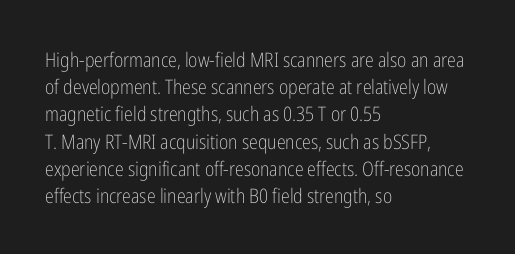
Q: Is the text bold? A: No.
Q: Is the text italic (slanted)? A: No, it is upright.
Q: Is the text underlined? A: No.
Q: How is the paragraph aligned? A: Left-aligned.
Q: Is the spacing between letters normal or unusually wide? A: Normal.
Q: Is the spacing between lines tight, normal or loose? A: Normal.
